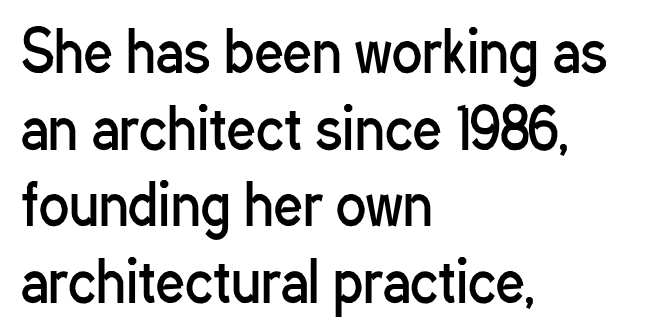
{"serif": "no", "italic": "no", "bold": "no", "weight": "regular", "width": "condensed", "stroke_contrast": "low", "x_height": "medium", "monospaced": "no", "underline": "no", "align": "left", "line_spacing": "normal", "line_spacing_ratio": 1.37, "letter_spacing": "normal", "letter_spacing_em": 0.0, "glyph_px": 56}
